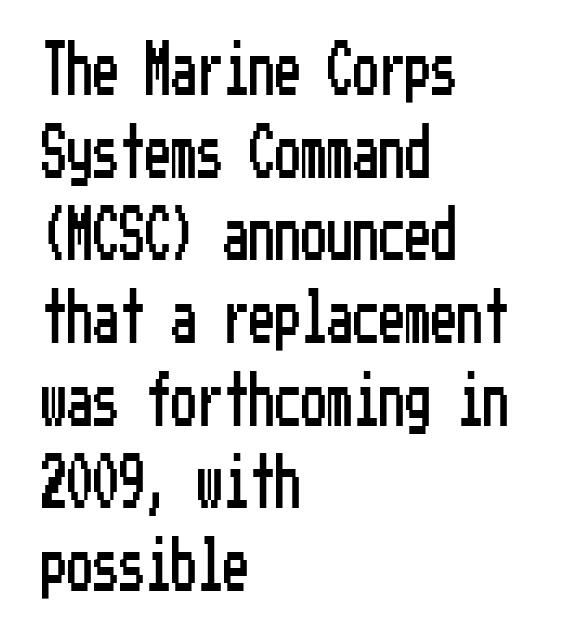
{"serif": "no", "italic": "no", "width": "condensed", "stroke_contrast": "low", "x_height": "medium", "underline": "no", "align": "left", "line_spacing": "normal", "line_spacing_ratio": 1.59, "letter_spacing": "normal", "letter_spacing_em": 0.0, "glyph_px": 52}
